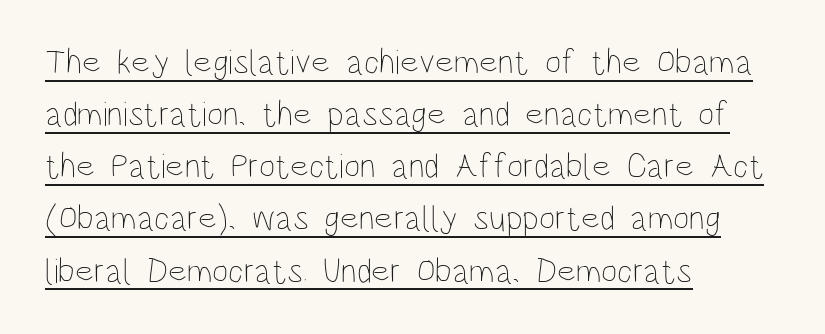
{"italic": "no", "bold": "no", "weight": "thin", "width": "condensed", "stroke_contrast": "low", "x_height": "large", "monospaced": "no", "underline": "yes", "align": "left", "line_spacing": "normal", "line_spacing_ratio": 1.49, "letter_spacing": "normal", "letter_spacing_em": 0.0, "glyph_px": 35}
